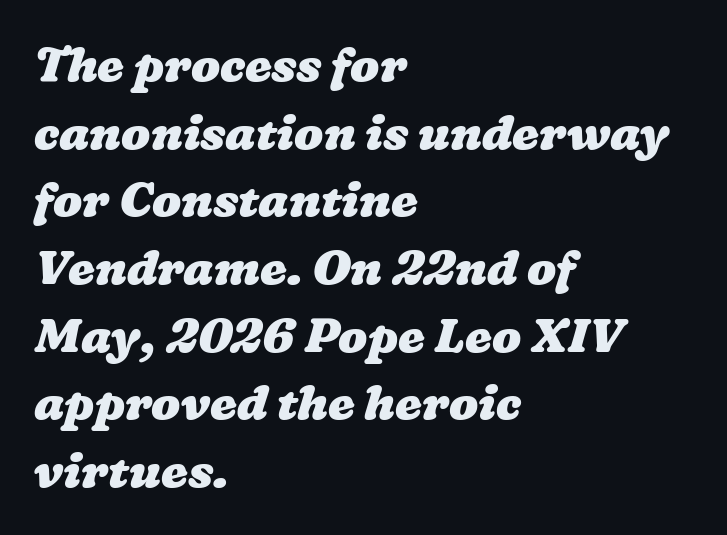
Underlining? Definitely not there. Summary of vertical rhythm: regular, with standard interline spacing. The letters sit at their default tracking, neither squeezed nor spread. Which margin do the lines hug? The left one — the right edge is uneven.
